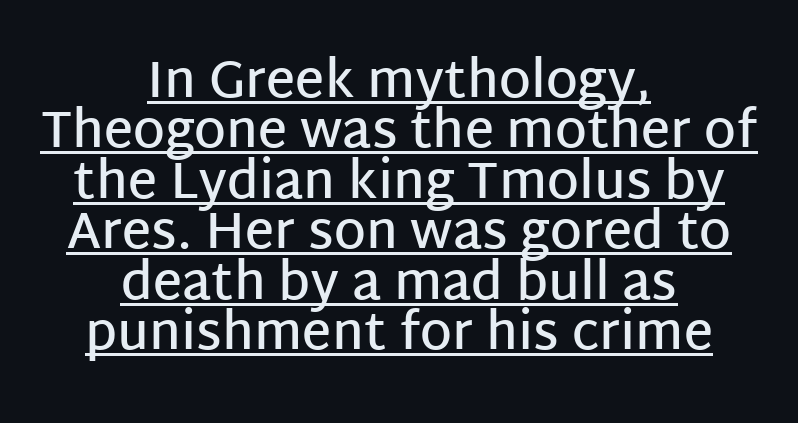
Q: Is the text bold? A: Semi-bold.
Q: Is the text italic (slanted)? A: No, it is upright.
Q: Is the typeface a serif or a sans-serif typeface? A: Sans-serif.
Q: Is the text underlined? A: Yes.
Q: How is the paragraph aligned? A: Centered.
Q: Is the spacing between letters normal or unusually wide? A: Normal.
Q: Is the spacing between lines tight, normal or loose? A: Tight.
Q: Width (condensed, normal, or wide)? A: Normal.
Q: Stroke contrast? A: Low.
Q: x-height? A: Large.
Q: Monospaced? A: No.
